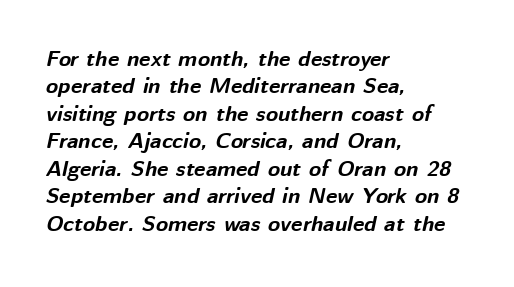
The image shows 22 px bold type, italic (leaning right); set left-aligned, normal line spacing (1.25x), normal letter spacing, not underlined.
